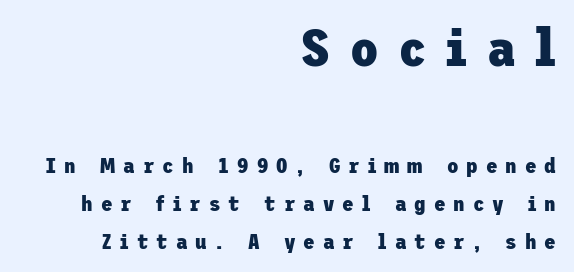
The image shows 52 px heavy sans-serif type, upright; set right-aligned, line spacing 1.8x, unusually wide letter spacing (+0.38 em), not underlined; the first (top) block is 2.48x larger; low stroke contrast and a medium x-height.
